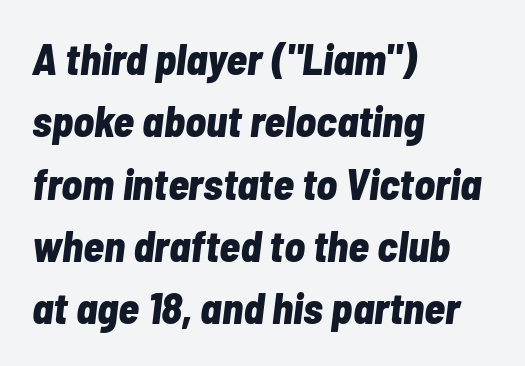
Q: Is the text bold? A: Yes.
Q: Is the text italic (slanted)? A: Yes, it leans right by about 7 degrees.
Q: Is the text underlined? A: No.
Q: How is the paragraph aligned? A: Left-aligned.
Q: Is the spacing between letters normal or unusually wide? A: Normal.
Q: Is the spacing between lines tight, normal or loose? A: Normal.
Q: Width (condensed, normal, or wide)? A: Condensed.
Q: Stroke contrast? A: Low.
Q: x-height? A: Medium.
Q: Monospaced? A: No.
